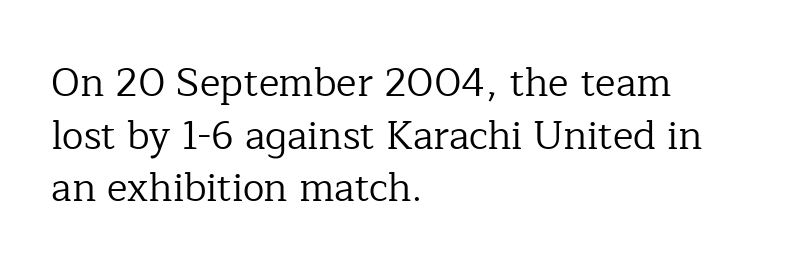
{"serif": "yes", "italic": "no", "bold": "no", "weight": "regular", "width": "normal", "stroke_contrast": "low", "x_height": "medium", "monospaced": "no", "underline": "no", "align": "left", "line_spacing": "normal", "line_spacing_ratio": 1.35, "letter_spacing": "normal", "letter_spacing_em": 0.0, "glyph_px": 39}
